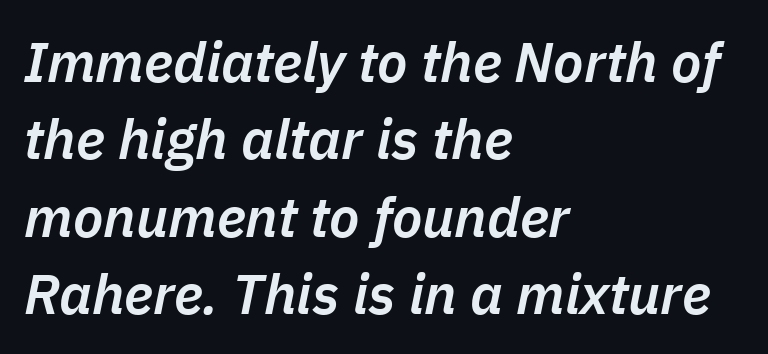
No word sits above an underline. Leftover space on each line is placed entirely after the last word. You could not count columns in this text — the font is proportionally spaced. Caption: standard tracking, unaltered.
